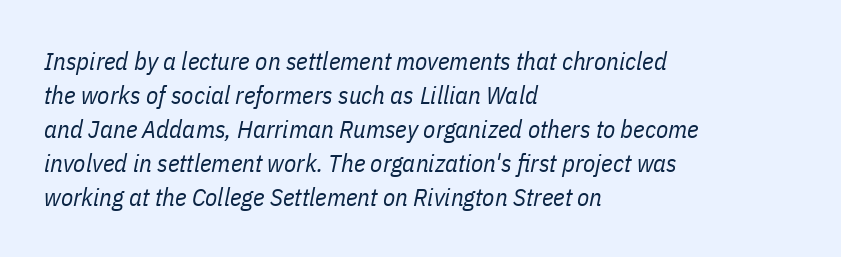
Q: Is the text bold? A: No.
Q: Is the text italic (slanted)? A: Yes, it leans right by about 11 degrees.
Q: Is the text underlined? A: No.
Q: How is the paragraph aligned? A: Left-aligned.
Q: Is the spacing between letters normal or unusually wide? A: Normal.
Q: Is the spacing between lines tight, normal or loose? A: Normal.
